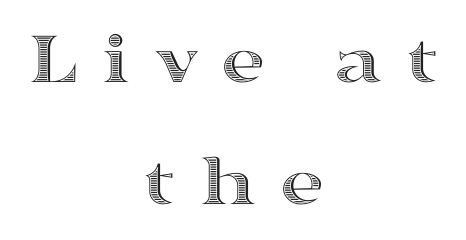
The image shows 77 px wide type, upright; set centered, normal line spacing (1.58x), unusually wide letter spacing (+0.28 em), not underlined; a medium x-height.
